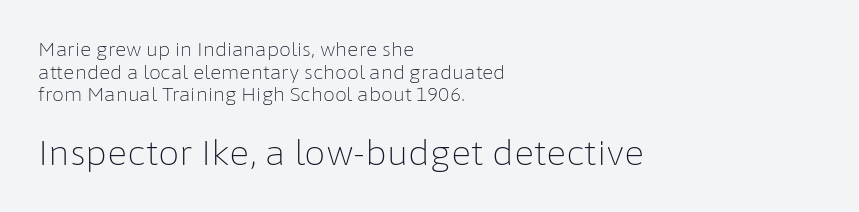
{"serif": "no", "italic": "no", "bold": "no", "weight": "light", "width": "normal", "stroke_contrast": "low", "x_height": "medium", "monospaced": "no", "underline": "no", "align": "left", "line_spacing_ratio": 1.19, "letter_spacing": "normal", "letter_spacing_em": 0.0, "larger_block": "second", "size_ratio": 1.79, "glyph_px": 34}
